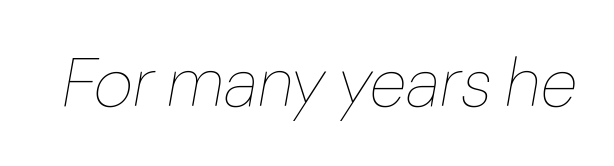
The image shows 68 px thin type, italic (leaning right); set normal letter spacing, not underlined; low stroke contrast and a medium x-height.
